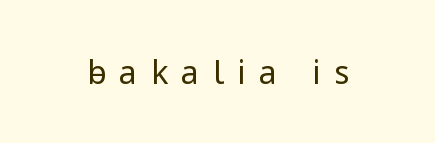
{"serif": "no", "italic": "no", "bold": "no", "weight": "regular", "width": "normal", "stroke_contrast": "low", "x_height": "medium", "monospaced": "no", "underline": "no", "letter_spacing": "wide", "letter_spacing_em": 0.42, "glyph_px": 32}
